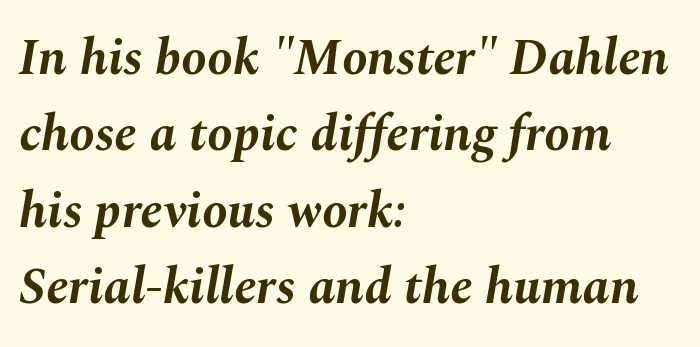
Where is the straight margin? On the left. Its strokes are broad and dark, the hallmark of bold type. Underlining? Definitely not there. The passage shown has conventional tracking throughout. Proportional: the letters do not fall into vertical columns. Emphasis-style slanted type is in use.
